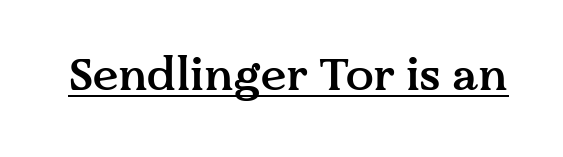
Words appear dense and cohesive because spacing is normal. The string is rendered with underlining switched on. Notice the strokes are somewhat thickened but not fully heavy: this is a semibold. Small tapered or slab feet sit at the stroke ends, so this counts as serif. The lettering holds an erect, upright posture throughout. Each letter keeps its own natural width here, so spacing adapts to shape.
